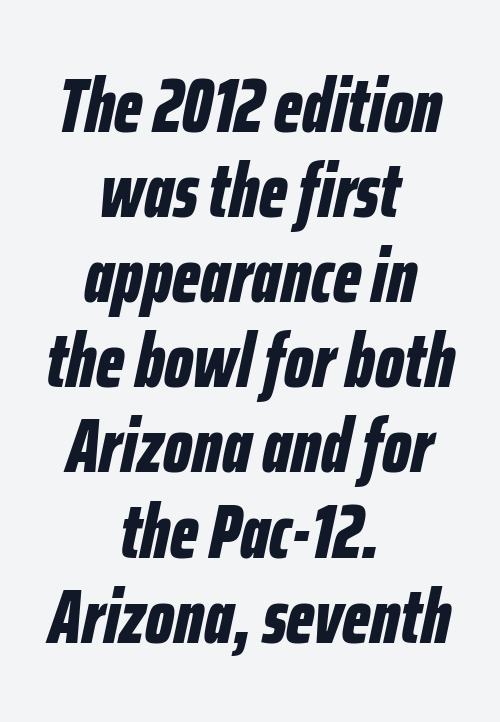
{"italic": "yes", "lean": "right", "slant_degrees": 12, "bold": "yes", "weight": "bold", "width": "condensed", "stroke_contrast": "low", "x_height": "medium", "monospaced": "no", "underline": "no", "align": "center", "line_spacing": "tight", "line_spacing_ratio": 1.12, "letter_spacing": "normal", "letter_spacing_em": 0.0, "glyph_px": 76}
